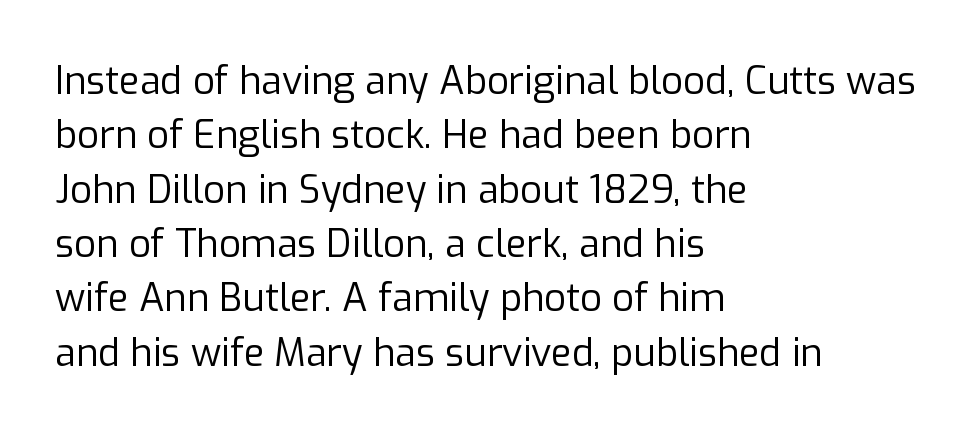
The image shows 38 px regular-weight sans-serif type, upright; set left-aligned, normal line spacing (1.43x), normal letter spacing, not underlined; low stroke contrast and a medium x-height.
